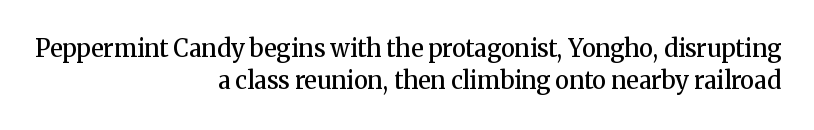
Q: Is the text bold? A: Semi-bold.
Q: Is the text italic (slanted)? A: No, it is upright.
Q: Is the text underlined? A: No.
Q: How is the paragraph aligned? A: Right-aligned.
Q: Is the spacing between letters normal or unusually wide? A: Normal.
Q: Is the spacing between lines tight, normal or loose? A: Normal.
